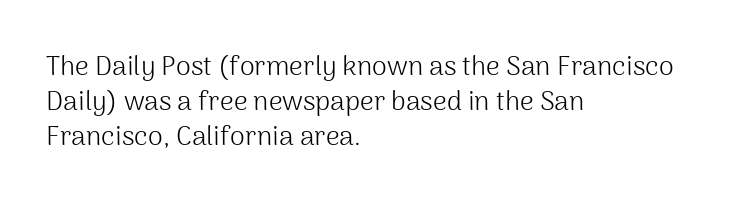
The image shows 27 px text type, upright; set left-aligned, normal line spacing (1.29x), normal letter spacing, not underlined.
